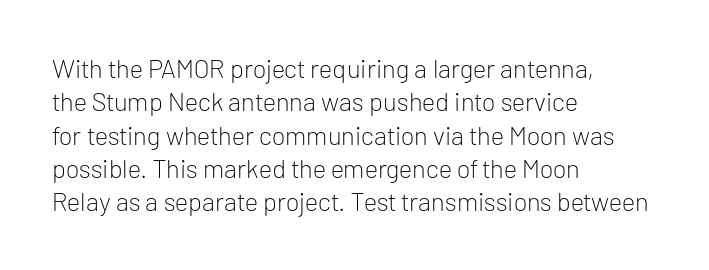
Compared with typical paragraphs, the rows here are spaced about the same. The letters stand straight up with perfectly vertical stems. Short and long lines alike share a common starting point at left. Is the stroke heavy? The answer is a plain regular-or-lighter. In terms of letterspacing, this is plain default setting. Just letters on the line, the space beneath them empty.
